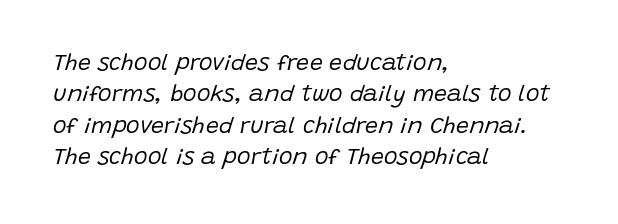
Line starts are locked; line ends wander. Honestly, the letter spacing is just normal — you wouldn't notice it. Words float on clear page, feet unadorned. Every character sits at an angle, as italics do. Heaviness? Minimal to ordinary, like unemphasized prose. The rows are spaced the way most documents space them.
